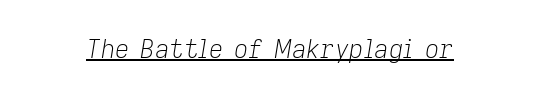
Weight: not bold — regular or lighter. What decoration does the sample have? An underline. The specimen reads as italic at a glance. Letter spacing: default.
